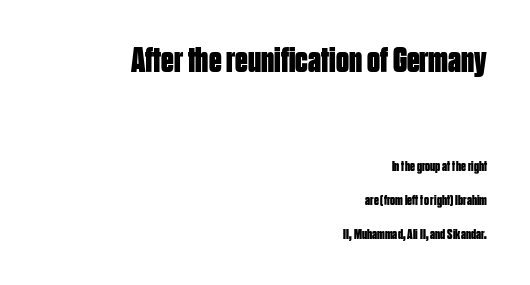
Each glyph is drawn with heavy, bold strokes. Top chunk: large. Bottom chunk: small. This sample uses an upright cut, with every glyph sitting square on the baseline. Looks like regular typesetting: each glyph gets only the width it needs.
